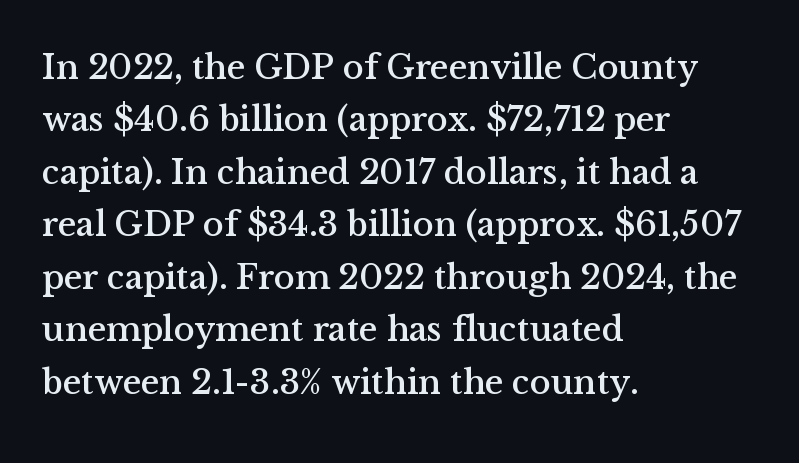
If you measured baseline to baseline, you'd find a middling distance. Character widths vary here, with narrow letters taking less room than wide ones. The passage shown is not underscored anywhere. The paragraph shown leans on its left margin.
